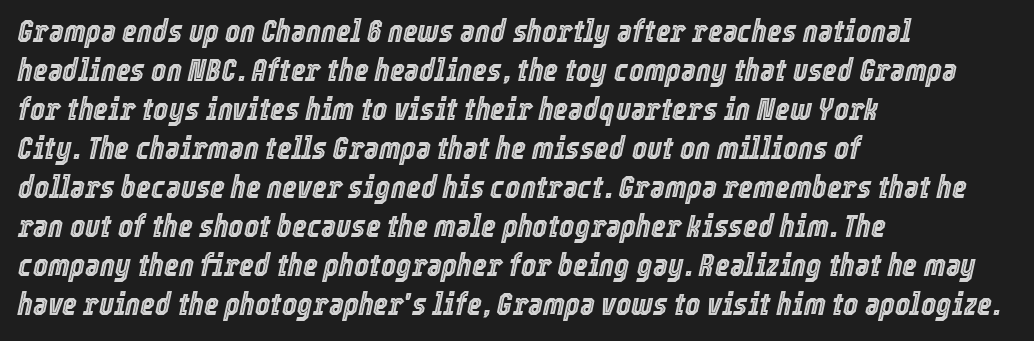
{"italic": "yes", "lean": "right", "slant_degrees": 12, "width": "condensed", "x_height": "medium", "monospaced": "no", "underline": "no", "align": "left", "line_spacing_ratio": 1.22, "letter_spacing": "normal", "letter_spacing_em": 0.0, "glyph_px": 32}
